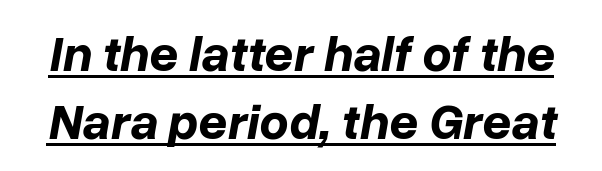
The image shows 51 px bold type, italic (leaning right); set normal line spacing (1.33x), normal letter spacing, underlined; low stroke contrast and a medium x-height.
